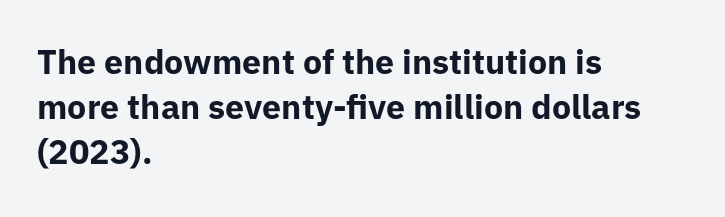
The rows are spaced the way most documents space them. The typeface chosen for these lines omits serifs. The letterforms sit shoulder to shoulder at normal distance. Any mark beneath the type? The region is blank.
